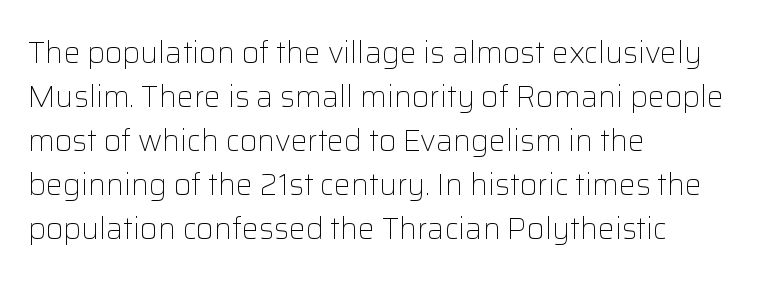
The image shows 30 px light sans-serif type, upright; set left-aligned, normal line spacing (1.47x), normal letter spacing, not underlined; low stroke contrast and a medium x-height.
